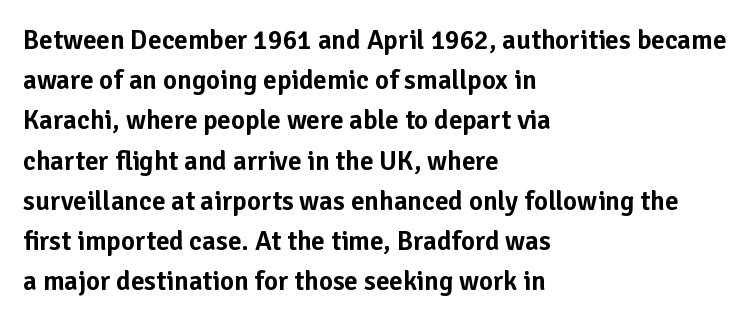
{"italic": "no", "underline": "no", "align": "left", "line_spacing": "normal", "line_spacing_ratio": 1.49, "letter_spacing": "normal", "letter_spacing_em": 0.0, "glyph_px": 27}
